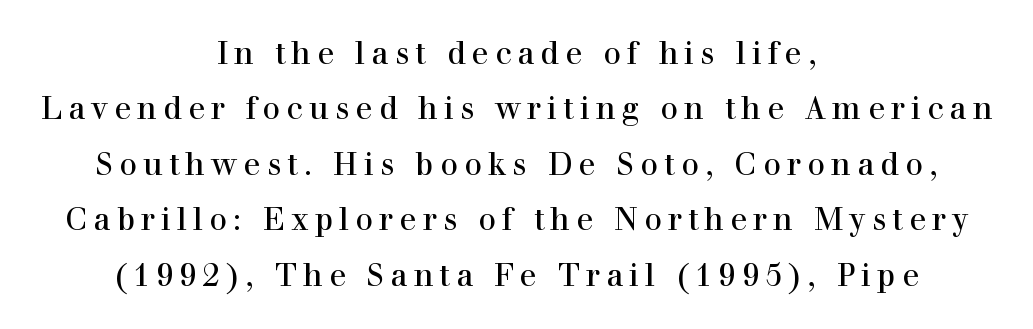
Check where the strokes stop: tiny serifs finish them off. Notice how the stems are strictly vertical — no italics here. These lines are rendered in a variable-pitch font. Teacher's note: observe the equal gaps on both sides — that is centered alignment.
